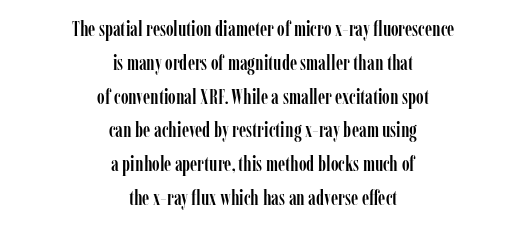
Q: Is the text italic (slanted)? A: No, it is upright.
Q: Is the text underlined? A: No.
Q: How is the paragraph aligned? A: Centered.
Q: Is the spacing between letters normal or unusually wide? A: Normal.
Q: Is the spacing between lines tight, normal or loose? A: Normal.
